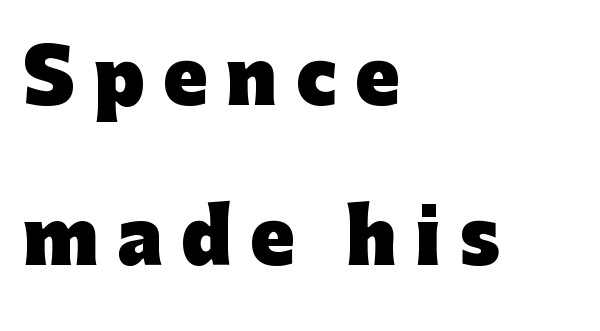
{"serif": "no", "italic": "no", "bold": "yes", "weight": "heavy", "width": "normal", "stroke_contrast": "low", "x_height": "medium", "monospaced": "no", "underline": "no", "align": "left", "line_spacing": "loose", "line_spacing_ratio": 2.19, "letter_spacing": "wide", "letter_spacing_em": 0.25, "glyph_px": 73}
